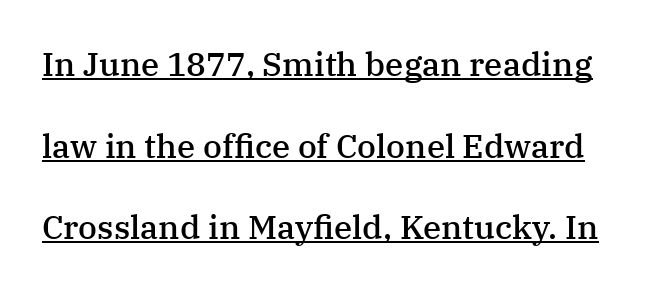
{"serif": "yes", "italic": "no", "bold": "semi", "weight": "semibold", "width": "normal", "stroke_contrast": "medium", "x_height": "medium", "monospaced": "no", "underline": "yes", "line_spacing": "loose", "line_spacing_ratio": 2.47, "letter_spacing": "normal", "letter_spacing_em": 0.0, "glyph_px": 33}
